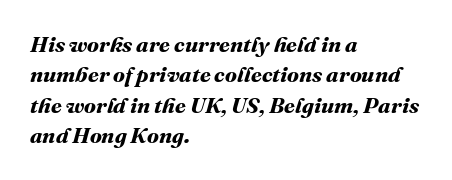
The image shows 22 px bold type; set left-aligned, normal line spacing (1.38x), normal letter spacing, not underlined.
